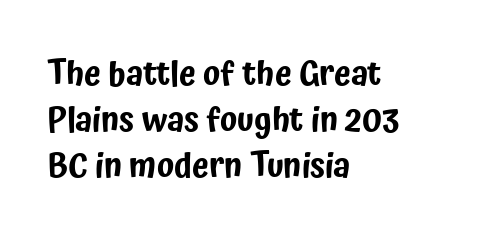
The image shows 34 px condensed sans-serif type, upright; set left-aligned, normal line spacing (1.35x), normal letter spacing, not underlined; low stroke contrast and a medium x-height.
